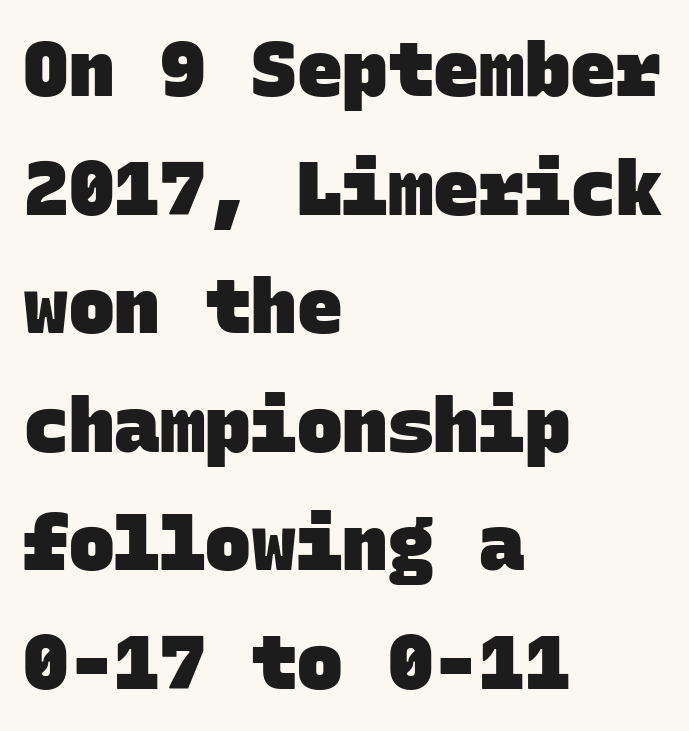
Q: Is the text bold? A: Yes.
Q: Is the typeface a serif or a sans-serif typeface? A: Sans-serif.
Q: Is the text underlined? A: No.
Q: How is the paragraph aligned? A: Left-aligned.
Q: Is the spacing between letters normal or unusually wide? A: Normal.
Q: Is the spacing between lines tight, normal or loose? A: Normal.
Q: Width (condensed, normal, or wide)? A: Normal.
Q: Stroke contrast? A: Low.
Q: x-height? A: Large.
Q: Monospaced? A: Yes.
